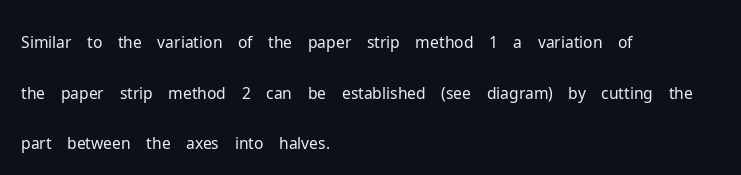
The gap between lines stays unmarked. The font sits on the lighter half of the weight spectrum, regular included. The paragraph shown leans on its left margin. Short note: letters normally spaced.
